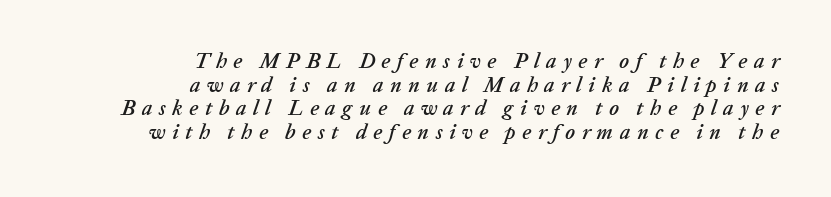
Q: Is the text italic (slanted)? A: Yes, it leans right by about 20 degrees.
Q: Is the text underlined? A: No.
Q: How is the paragraph aligned? A: Right-aligned.
Q: Is the spacing between letters normal or unusually wide? A: Unusually wide.
Q: Is the spacing between lines tight, normal or loose? A: Tight.
